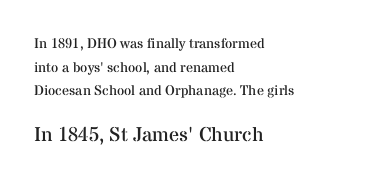
{"italic": "no", "bold": "no", "underline": "no", "align": "left", "line_spacing": "normal", "line_spacing_ratio": 1.68, "letter_spacing": "normal", "letter_spacing_em": 0.0, "larger_block": "second", "size_ratio": 1.43, "glyph_px": 20}
